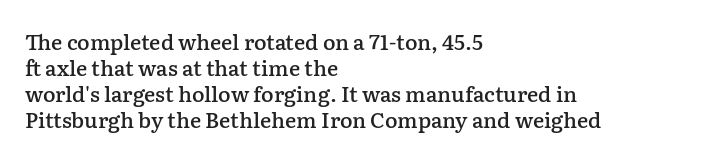
{"italic": "no", "bold": "semi", "underline": "no", "align": "left", "line_spacing_ratio": 1.24, "letter_spacing": "normal", "letter_spacing_em": 0.0, "glyph_px": 21}
